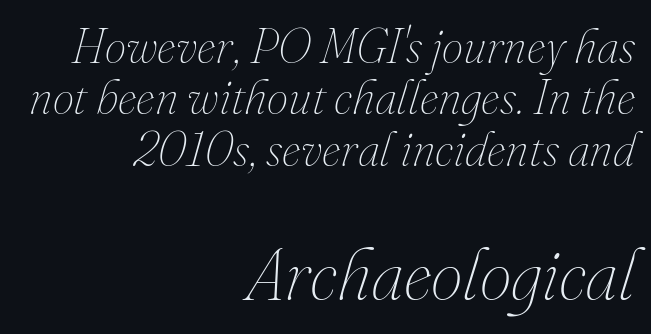
The image shows 72 px thin type, italic (leaning right); set right-aligned, tight line spacing (1.07x), normal letter spacing, not underlined; the second (bottom) block is 1.5x larger; medium stroke contrast and a small x-height.
